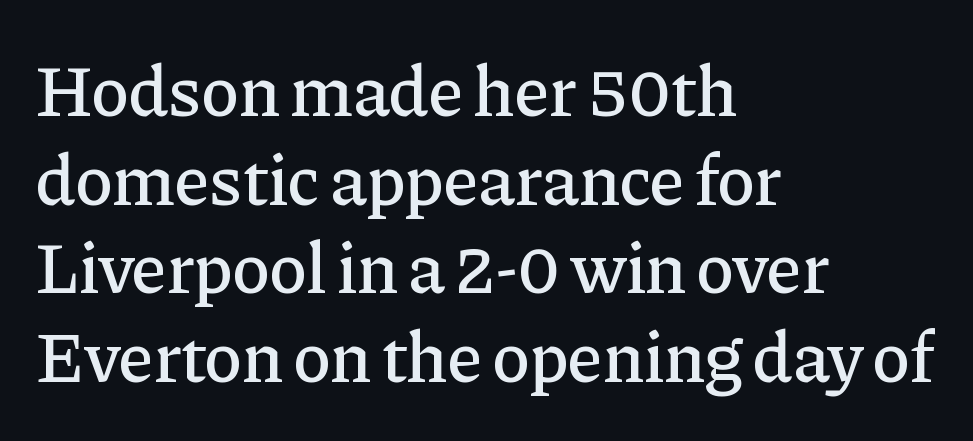
The image shows 72 px serif type, upright; set left-aligned, line spacing 1.23x, normal letter spacing, not underlined; low stroke contrast and a medium x-height.
